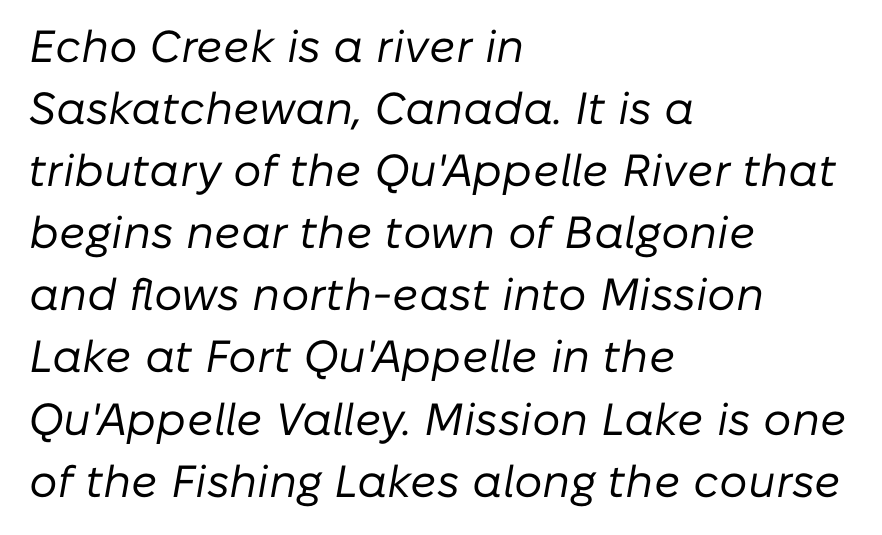
The passage shown is typed in a proportional face where columns would drift. The whole block is typeset with a tilt. What's the leading like? Ordinary, nothing unusual. The cut favours lightness, reaching ordinary text weight at its darkest. Is the block centered? No — it sits flush against the left margin.
